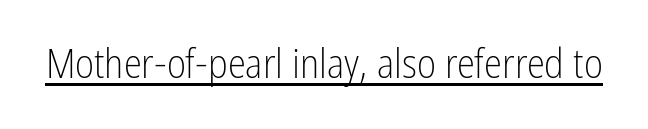
The image shows 41 px light, condensed sans-serif type, upright; set normal letter spacing, underlined; low stroke contrast and a medium x-height.
